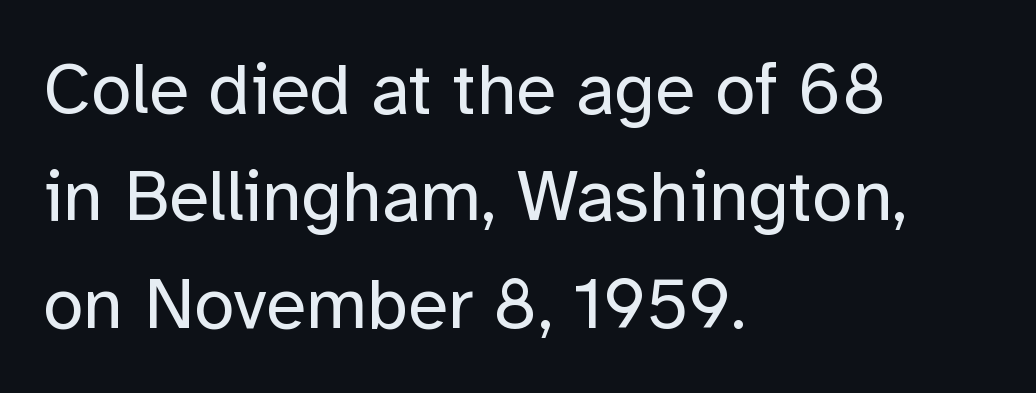
Nope, no serifs anywhere on these letters. The letters advance in unequal steps, a hallmark of proportional type. Letters have the restrained weight of plain body copy at most. The baseline area is clear.
